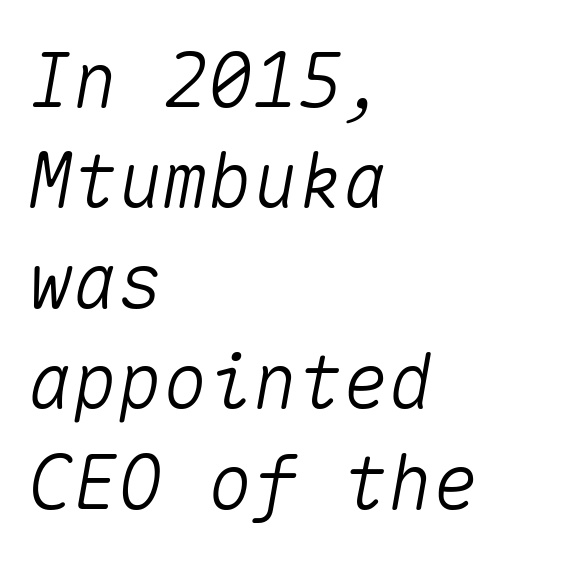
Fixed-width glyphs throughout — classic coding-font behaviour. A normal amount of white space separates one row of letters from the next. The text block is weighted toward the left margin, trailing off unevenly rightward. Only glyphs here, with clear space below each row. Every character sits at an angle, as italics do. A typesetter would call this zero additional tracking.
